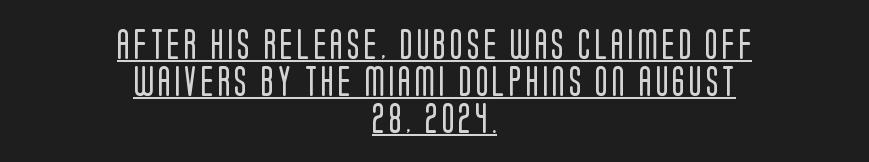
{"serif": "no", "italic": "no", "bold": "no", "weight": "regular", "width": "condensed", "stroke_contrast": "low", "x_height": "large", "monospaced": "no", "underline": "yes", "align": "center", "line_spacing_ratio": 1.23, "glyph_px": 30}
